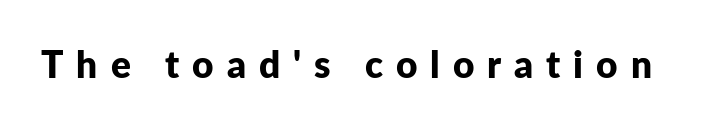
The image shows 37 px bold sans-serif type, upright; set unusually wide letter spacing (+0.35 em), not underlined; low stroke contrast and a medium x-height.
